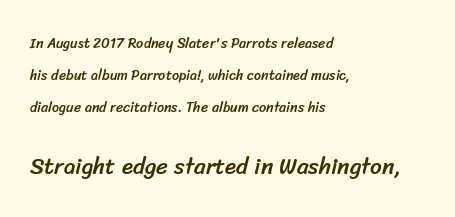
The image shows 23 px text type; set left-aligned, loose line spacing (2.29x), normal letter spacing, not underlined; the second (bottom) block is 1.64x larger.
